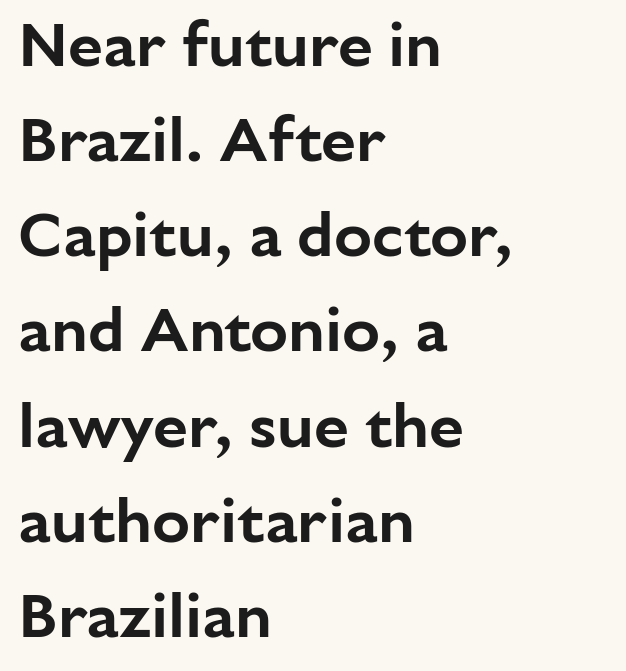
{"serif": "no", "italic": "no", "width": "normal", "stroke_contrast": "low", "x_height": "medium", "monospaced": "no", "underline": "no", "align": "left", "line_spacing": "normal", "line_spacing_ratio": 1.51, "letter_spacing": "normal", "letter_spacing_em": 0.0, "glyph_px": 63}
